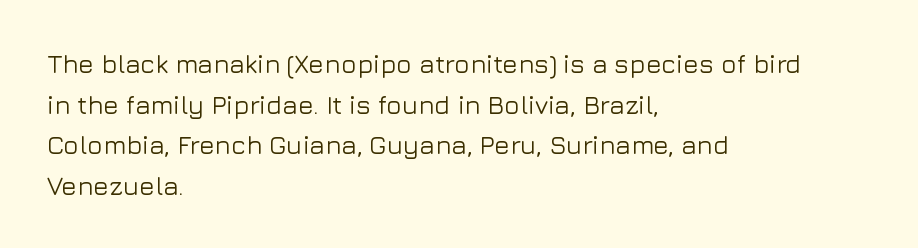
The image shows 26 px text type, upright; set left-aligned, normal line spacing (1.56x), normal letter spacing, not underlined.
